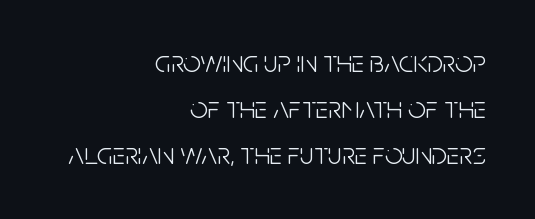
Q: Is the text bold? A: No.
Q: Is the text italic (slanted)? A: No, it is upright.
Q: Is the typeface a serif or a sans-serif typeface? A: Sans-serif.
Q: Is the text underlined? A: No.
Q: How is the paragraph aligned? A: Right-aligned.
Q: Is the spacing between letters normal or unusually wide? A: Normal.
Q: Is the spacing between lines tight, normal or loose? A: Normal.
Q: Width (condensed, normal, or wide)? A: Condensed.
Q: Stroke contrast? A: Low.
Q: x-height? A: Large.
Q: Monospaced? A: No.
